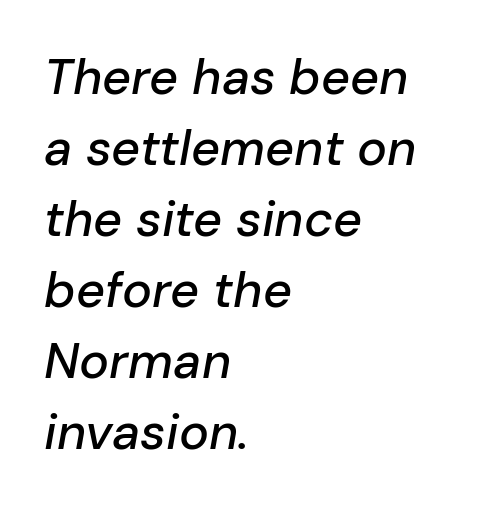
The image shows 50 px text type, italic (leaning right); set left-aligned, normal line spacing (1.42x), normal letter spacing, not underlined; low stroke contrast and a medium x-height.
